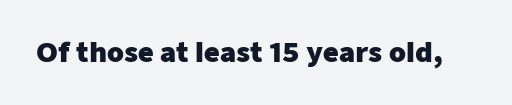
{"italic": "no", "bold": "yes", "underline": "no", "letter_spacing": "normal", "letter_spacing_em": 0.0, "glyph_px": 27}
